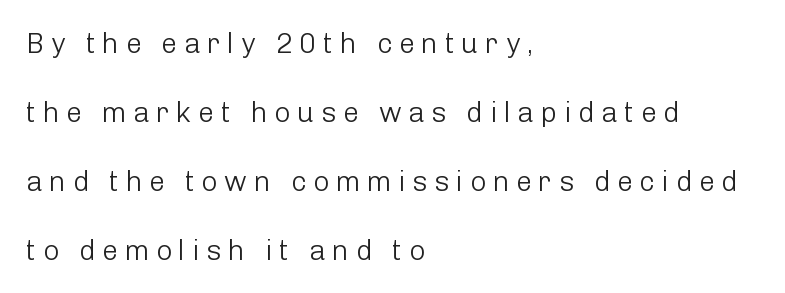
This sample has the flowing, uneven cadence of proportional lettering. Notice how the stems are strictly vertical — no italics here. These lines stand farther apart than default settings would place them. The rag falls on the right side of this text block. Letters have the restrained weight of plain body copy at most.
